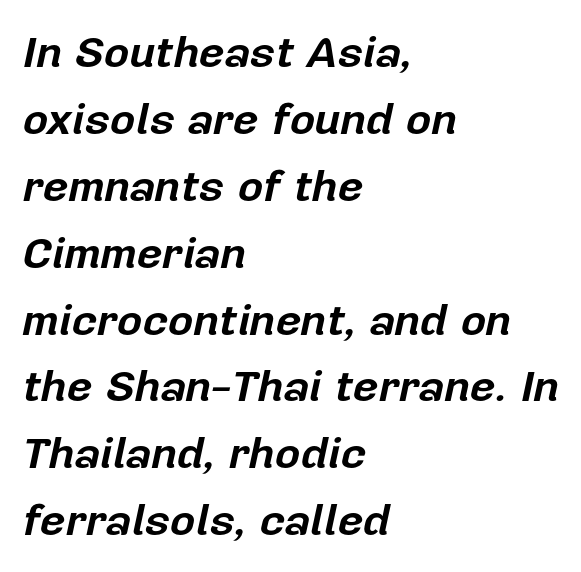
The image shows 44 px bold type, italic (leaning right); set left-aligned, normal line spacing (1.52x), normal letter spacing, not underlined; low stroke contrast and a medium x-height.
